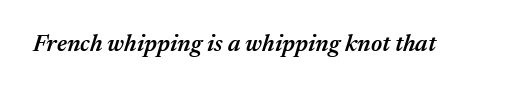
{"italic": "yes", "lean": "right", "slant_degrees": 17, "bold": "semi", "underline": "no", "letter_spacing": "normal", "letter_spacing_em": 0.0, "glyph_px": 24}
